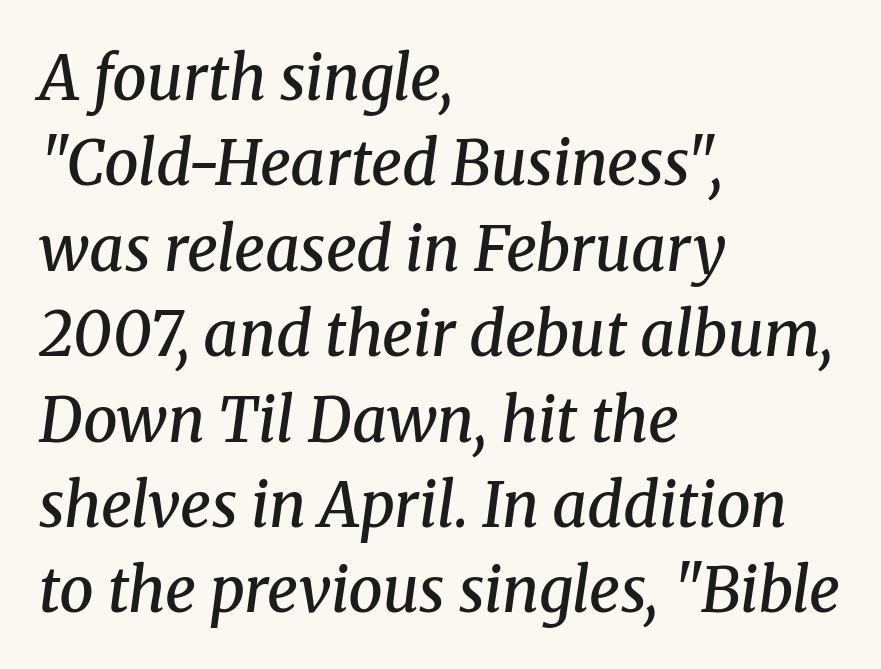
Q: Is the text bold? A: Semi-bold.
Q: Is the text italic (slanted)? A: Yes, it leans right by about 8 degrees.
Q: Is the typeface a serif or a sans-serif typeface? A: Serif.
Q: Is the text underlined? A: No.
Q: How is the paragraph aligned? A: Left-aligned.
Q: Is the spacing between letters normal or unusually wide? A: Normal.
Q: Is the spacing between lines tight, normal or loose? A: Normal.
Q: Width (condensed, normal, or wide)? A: Normal.
Q: Stroke contrast? A: Medium.
Q: x-height? A: Medium.
Q: Monospaced? A: No.
